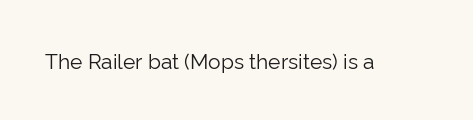
The passage shown is not underscored anywhere. The font's upright variant was chosen for this text. Stems here are at most as thick as an everyday book face. Observe the ordinary spacing: letters are neighbours, not strangers.
